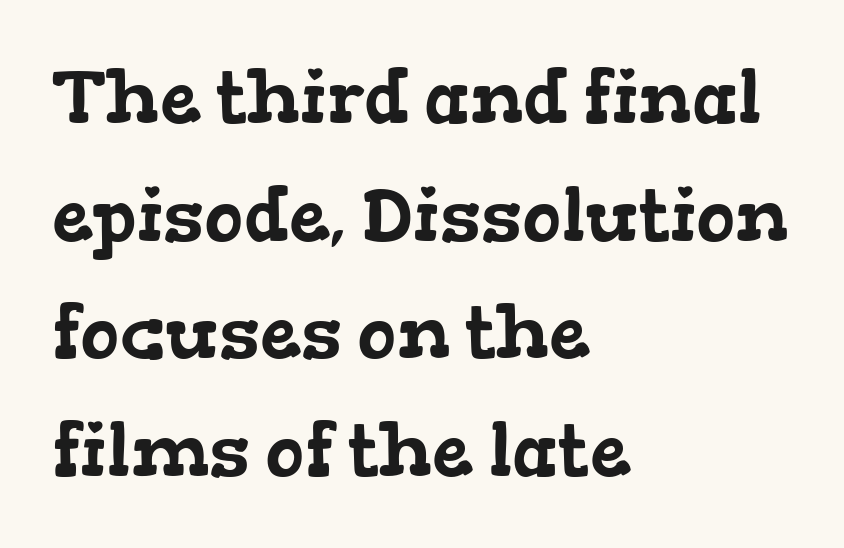
Does the type have serifs? Yes, each stem ends in a small foot. The foot of each line stays bare and open. Note the varied advance widths — an 'i' is clearly narrower than an 'm'. The paragraph shown leans on its left margin. In terms of leading, this rendering sits right in the middle.
